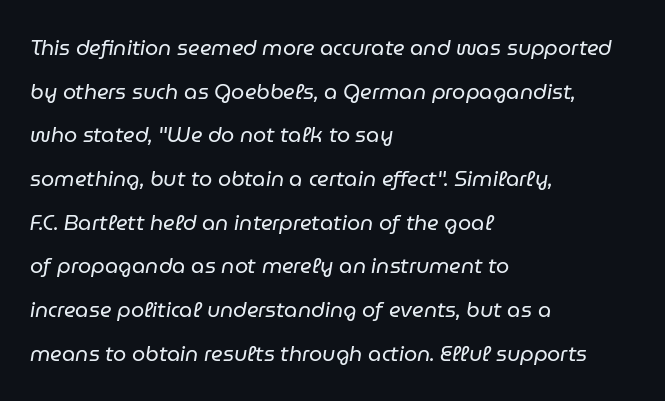
Q: Is the text bold? A: No.
Q: Is the text italic (slanted)? A: Yes, it leans right by about 9 degrees.
Q: Is the text underlined? A: No.
Q: How is the paragraph aligned? A: Left-aligned.
Q: Is the spacing between letters normal or unusually wide? A: Normal.
Q: Is the spacing between lines tight, normal or loose? A: Loose.
